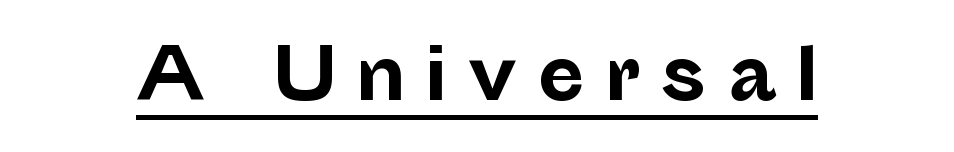
The image shows 70 px bold sans-serif type, upright; set unusually wide letter spacing (+0.27 em), underlined; low stroke contrast and a medium x-height.
